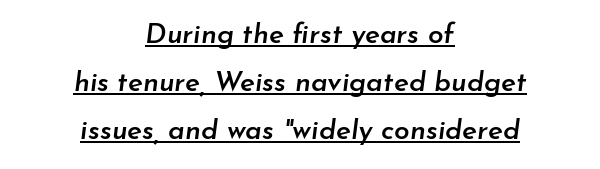
Q: Is the text bold? A: Semi-bold.
Q: Is the text italic (slanted)? A: Yes, it leans right by about 7 degrees.
Q: Is the text underlined? A: Yes.
Q: How is the paragraph aligned? A: Centered.
Q: Is the spacing between letters normal or unusually wide? A: Normal.
Q: Width (condensed, normal, or wide)? A: Normal.
Q: Stroke contrast? A: Low.
Q: x-height? A: Small.
Q: Monospaced? A: No.
